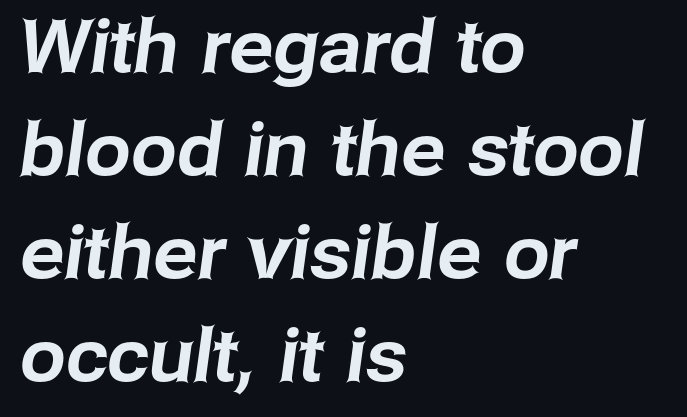
Q: Is the typeface a serif or a sans-serif typeface? A: Sans-serif.
Q: Is the text underlined? A: No.
Q: How is the paragraph aligned? A: Left-aligned.
Q: Is the spacing between letters normal or unusually wide? A: Normal.
Q: Is the spacing between lines tight, normal or loose? A: Normal.
Q: Width (condensed, normal, or wide)? A: Normal.
Q: Stroke contrast? A: Low.
Q: x-height? A: Medium.
Q: Monospaced? A: No.
